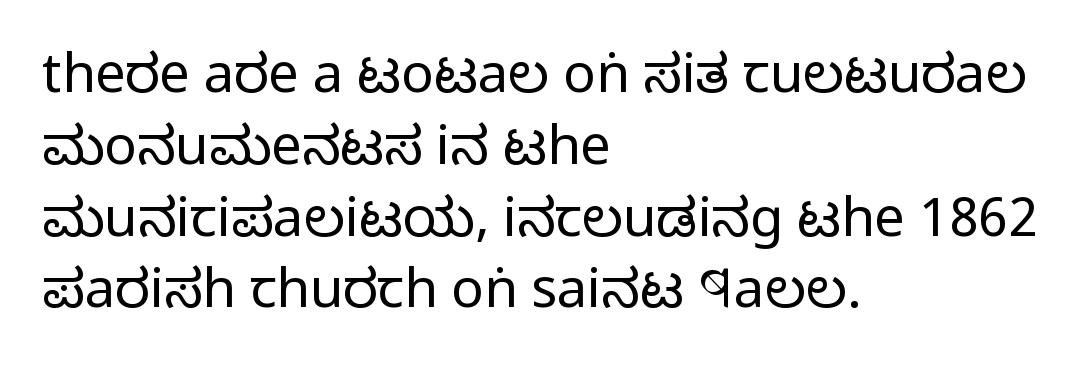
Q: Is the text bold? A: No.
Q: Is the text italic (slanted)? A: No, it is upright.
Q: Is the typeface a serif or a sans-serif typeface? A: Sans-serif.
Q: Is the text underlined? A: No.
Q: How is the paragraph aligned? A: Left-aligned.
Q: Is the spacing between letters normal or unusually wide? A: Normal.
Q: Is the spacing between lines tight, normal or loose? A: Normal.
Q: Width (condensed, normal, or wide)? A: Condensed.
Q: Stroke contrast? A: Low.
Q: x-height? A: Large.
Q: Monospaced? A: No.
